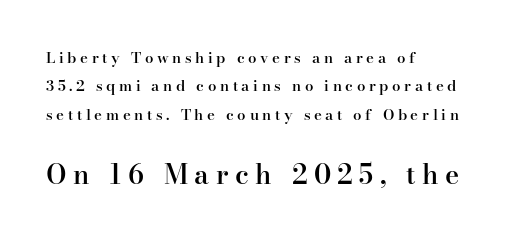
{"italic": "no", "bold": "semi", "underline": "no", "align": "left", "line_spacing": "loose", "line_spacing_ratio": 1.9, "letter_spacing": "wide", "letter_spacing_em": 0.24, "larger_block": "second", "size_ratio": 1.8, "glyph_px": 27}
